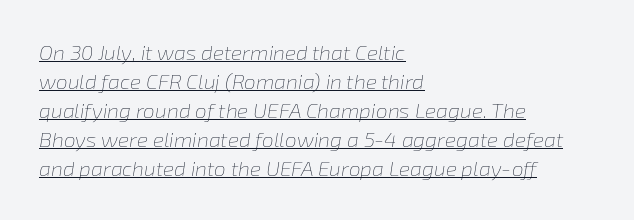
Italic? Definitely — the glyphs are oblique. No chunkiness to these letters — they're not bold. Does a line run under the words? Yes, clearly. The space between consecutive lines is moderate. Typeset ragged right — the left edge is the straight one. These lines keep a tight, regular rhythm from letter to letter.
